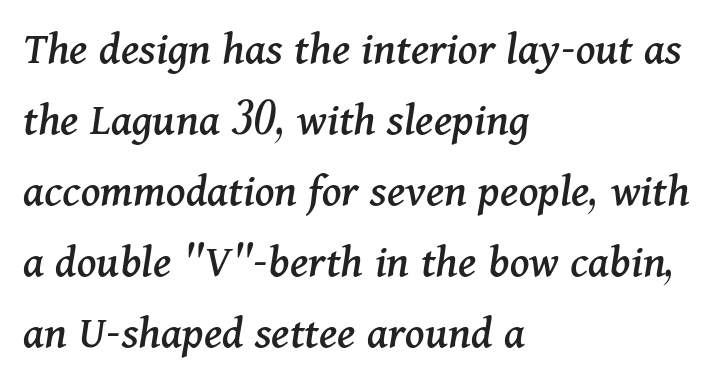
The image shows 48 px serif type, italic (leaning right); set left-aligned, normal line spacing (1.48x), normal letter spacing, not underlined; medium stroke contrast and a medium x-height.
